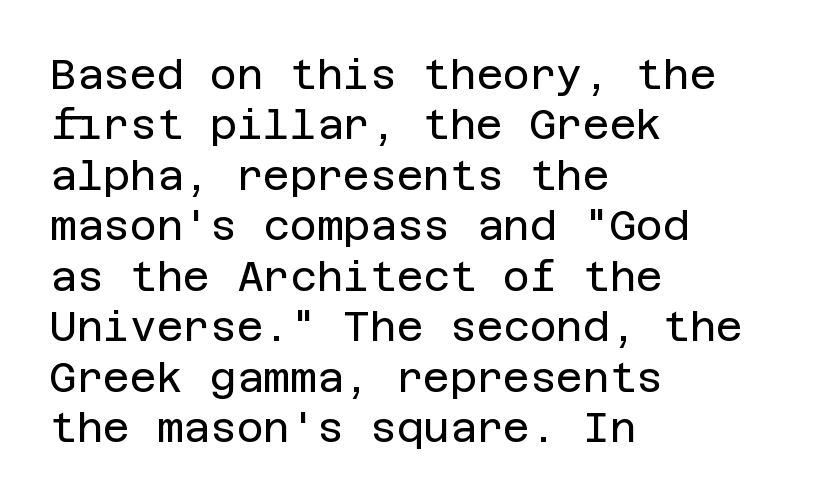
Examine the stroke ends and you'll find no serifs. Does the copy run flush right? No — it runs flush left. Default kerning and tracking; the words read as compact shapes. Vertical strokes here are truly vertical. Glance below the letters and you will spot only blank space. Is the type heavy? It reads as light-to-regular instead.
